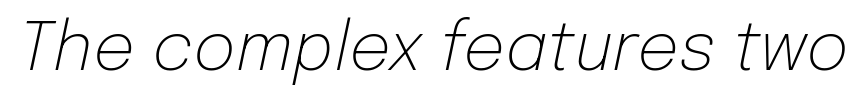
Stems and bowls with no extra thickness — not bold. The specimen omits any rule beneath the text block's lines. Is this a fixed-width face? No — the glyphs have proportional, varying widths. Compared with typical body copy, the letter spacing here is the same. A typesetter would mark this as italic.
